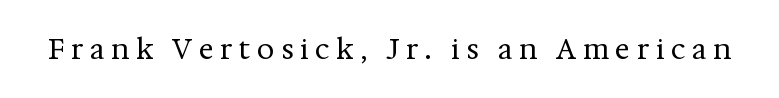
Q: Is the text bold? A: No.
Q: Is the text italic (slanted)? A: No, it is upright.
Q: Is the typeface a serif or a sans-serif typeface? A: Serif.
Q: Is the text underlined? A: No.
Q: Is the spacing between letters normal or unusually wide? A: Unusually wide.
Q: Width (condensed, normal, or wide)? A: Normal.
Q: Stroke contrast? A: Medium.
Q: x-height? A: Medium.
Q: Monospaced? A: No.
